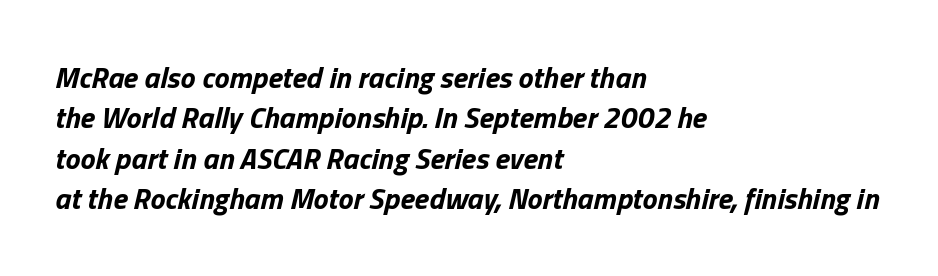
Q: Is the text bold? A: Yes.
Q: Is the text italic (slanted)? A: Yes, it leans right by about 13 degrees.
Q: Is the text underlined? A: No.
Q: How is the paragraph aligned? A: Left-aligned.
Q: Is the spacing between letters normal or unusually wide? A: Normal.
Q: Is the spacing between lines tight, normal or loose? A: Normal.
Q: Width (condensed, normal, or wide)? A: Normal.
Q: Stroke contrast? A: Low.
Q: x-height? A: Medium.
Q: Monospaced? A: No.
